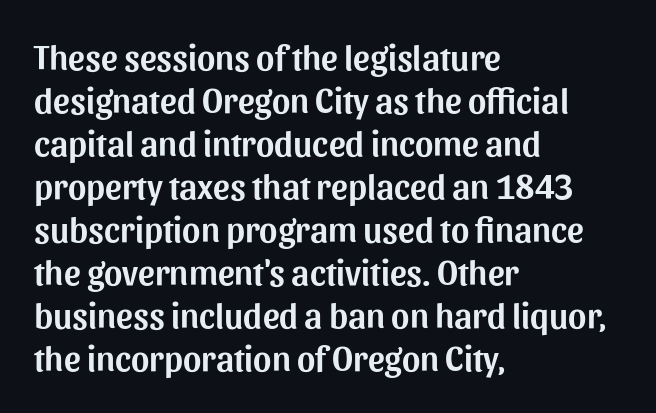
{"serif": "no", "italic": "no", "width": "normal", "stroke_contrast": "medium", "x_height": "medium", "monospaced": "no", "underline": "no", "align": "left", "line_spacing_ratio": 1.23, "letter_spacing": "normal", "letter_spacing_em": 0.0, "glyph_px": 35}
